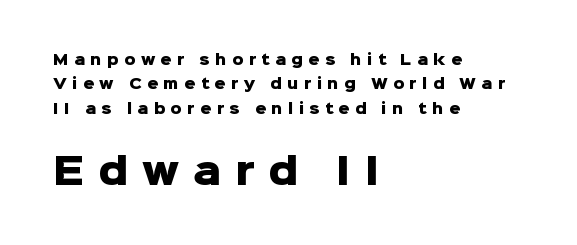
Reading down the block, your eye returns to a fixed left position each line. This layout puts the modest block above and the oversized block below. Letter spacing: wide. The letters are bold, with thick, heavy strokes. A typesetter would call this proportional, since set widths differ per character. The glyphs in this specimen are sans serif.
